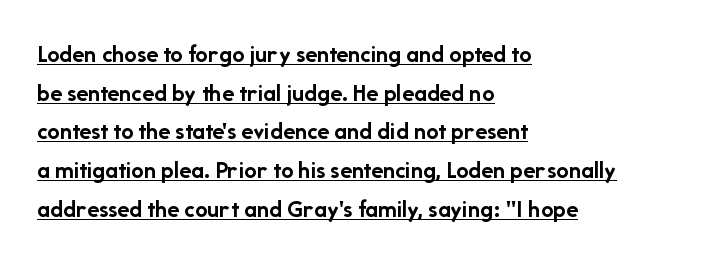
Every letter is thick-stroked: bold, no question. You can see a thin bar hugging the bottom of the glyphs. If you measured baseline to baseline, you'd find a middling distance. These lines stack with their left ends in a neat column.
